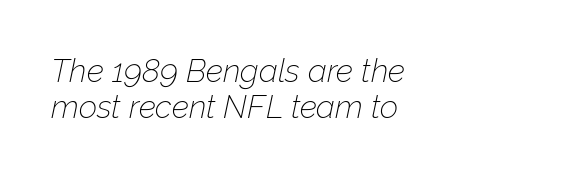
The image shows 32 px thin type, italic (leaning right); set left-aligned, tight line spacing (1.14x), normal letter spacing, not underlined; low stroke contrast and a medium x-height.
